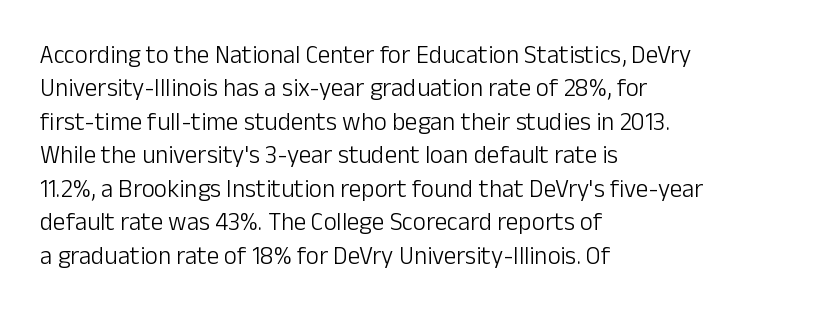
{"italic": "no", "bold": "no", "underline": "no", "align": "left", "line_spacing": "normal", "line_spacing_ratio": 1.34, "letter_spacing": "normal", "letter_spacing_em": 0.0, "glyph_px": 25}
